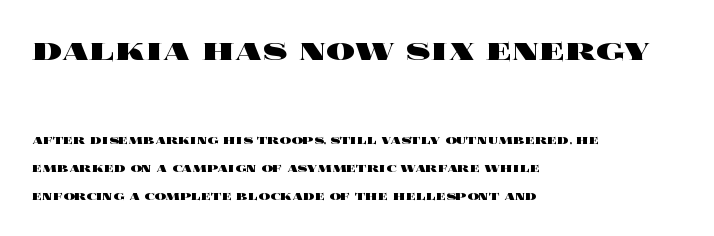
Q: Is the text bold? A: Yes.
Q: Is the text italic (slanted)? A: No, it is upright.
Q: Is the text underlined? A: No.
Q: How is the paragraph aligned? A: Left-aligned.
Q: Is the spacing between letters normal or unusually wide? A: Normal.
Q: Is the spacing between lines tight, normal or loose? A: Loose.
Q: Which block of text is set in a larger size, the first (top) or the second (bottom)? A: The first (top) one.
Q: Width (condensed, normal, or wide)? A: Wide.
Q: x-height? A: Large.
Q: Monospaced? A: No.
